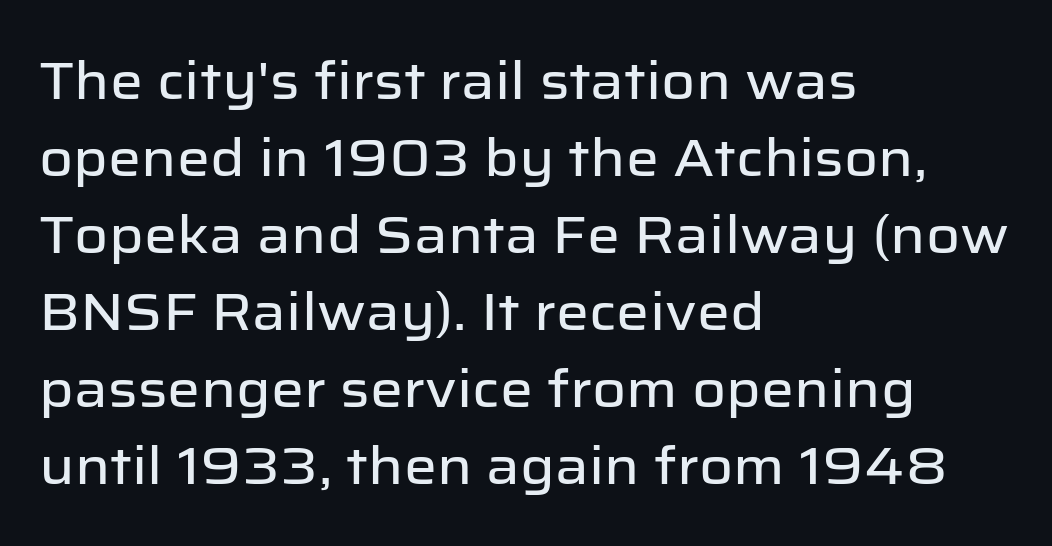
Only glyphs here, with clear space below each row. The typeface chosen for these lines omits serifs. Tall strokes in this sample are plumb rather than angled. The face used here is proportionally spaced, like ordinary book or web type. There is no visible air inserted between adjacent glyphs. Reading down the block, your eye returns to a fixed left position each line.
